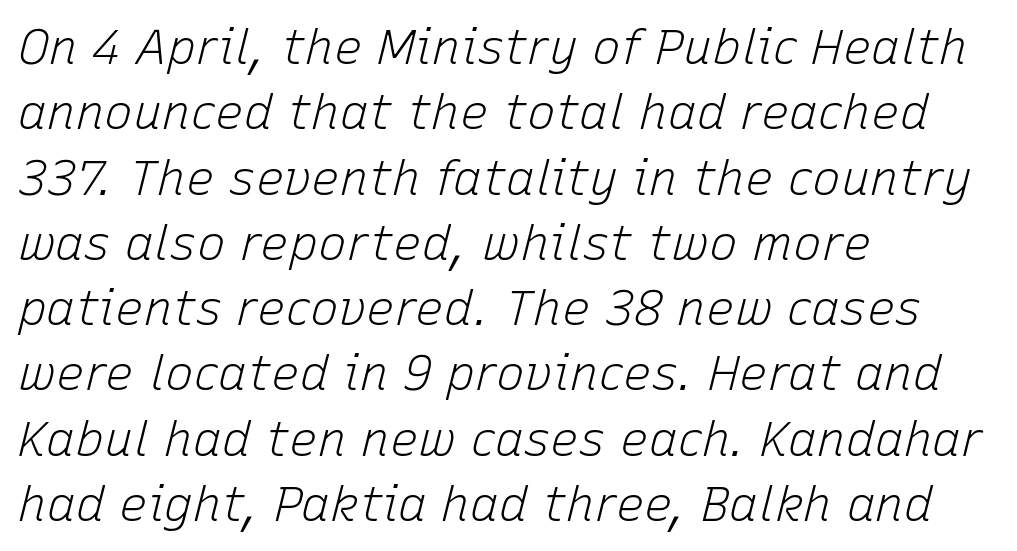
{"italic": "yes", "lean": "right", "slant_degrees": 15, "bold": "no", "weight": "light", "width": "normal", "stroke_contrast": "low", "x_height": "medium", "monospaced": "no", "underline": "no", "align": "left", "line_spacing": "normal", "line_spacing_ratio": 1.36, "letter_spacing": "normal", "letter_spacing_em": 0.0, "glyph_px": 48}
